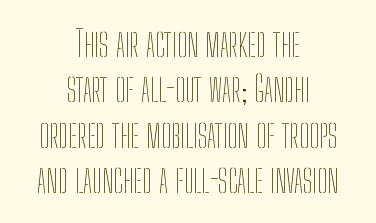
The image shows 36 px thin, condensed type, upright; set centered, normal line spacing (1.26x), normal letter spacing, not underlined; low stroke contrast and a medium x-height.
